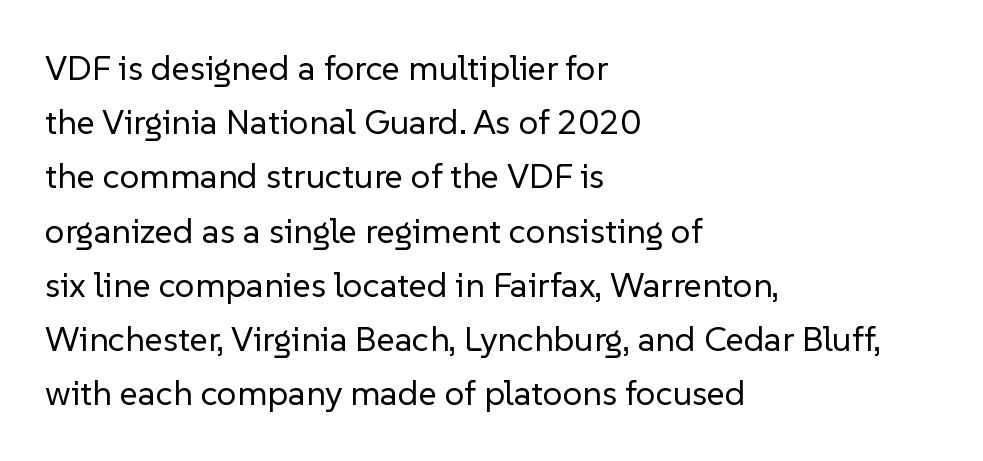
{"serif": "no", "italic": "no", "bold": "no", "weight": "regular", "width": "normal", "stroke_contrast": "low", "x_height": "medium", "monospaced": "no", "underline": "no", "align": "left", "line_spacing": "normal", "line_spacing_ratio": 1.55, "letter_spacing": "normal", "letter_spacing_em": 0.0, "glyph_px": 35}
